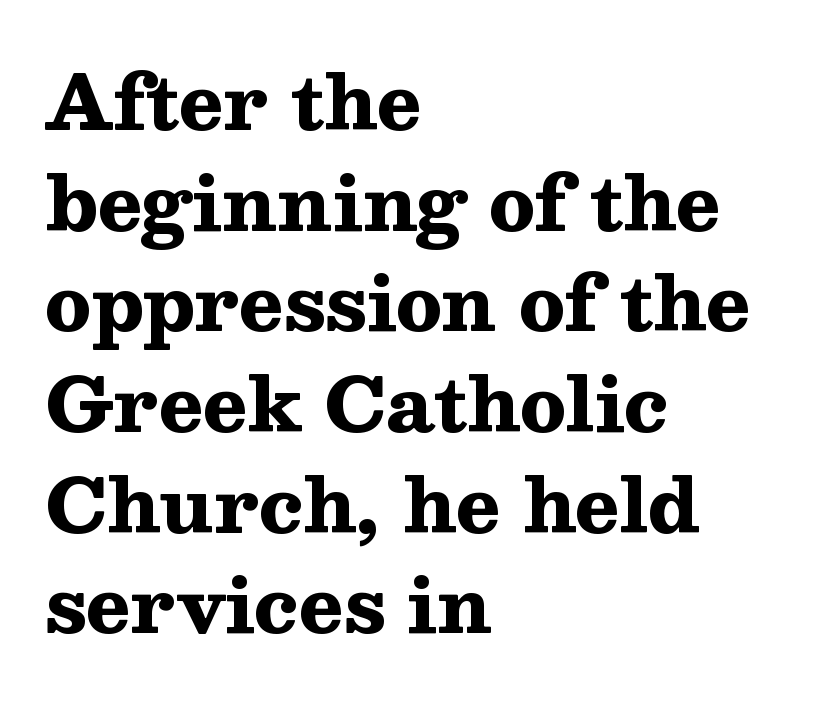
{"serif": "yes", "italic": "no", "bold": "yes", "weight": "heavy", "width": "wide", "stroke_contrast": "medium", "x_height": "medium", "monospaced": "no", "underline": "no", "align": "left", "line_spacing": "normal", "line_spacing_ratio": 1.36, "letter_spacing": "normal", "letter_spacing_em": 0.0, "glyph_px": 74}
